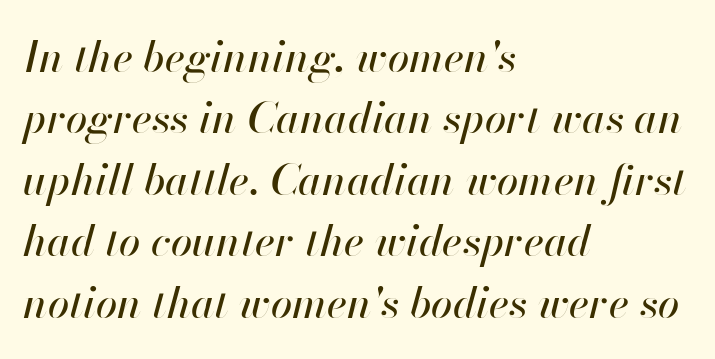
Is this a fixed-width face? No — the glyphs have proportional, varying widths. The typesetter chose a ragged-right arrangement here. Italic: yes, the glyphs are oblique. Check under the words: just untouched page.
